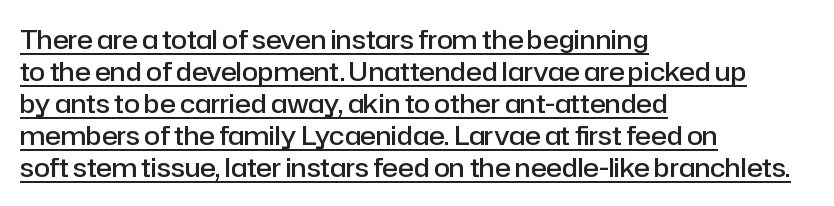
{"italic": "no", "bold": "semi", "underline": "yes", "align": "left", "line_spacing_ratio": 1.23, "letter_spacing": "normal", "letter_spacing_em": 0.0, "glyph_px": 26}
